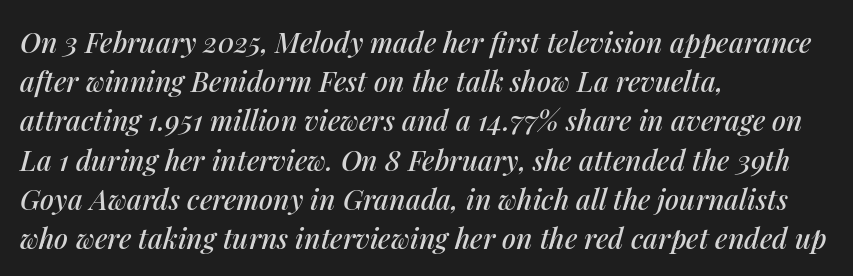
Q: Is the text italic (slanted)? A: Yes, it leans right by about 14 degrees.
Q: Is the text underlined? A: No.
Q: How is the paragraph aligned? A: Left-aligned.
Q: Is the spacing between letters normal or unusually wide? A: Normal.
Q: Is the spacing between lines tight, normal or loose? A: Normal.
Q: Width (condensed, normal, or wide)? A: Normal.
Q: Stroke contrast? A: Medium.
Q: x-height? A: Medium.
Q: Monospaced? A: No.
